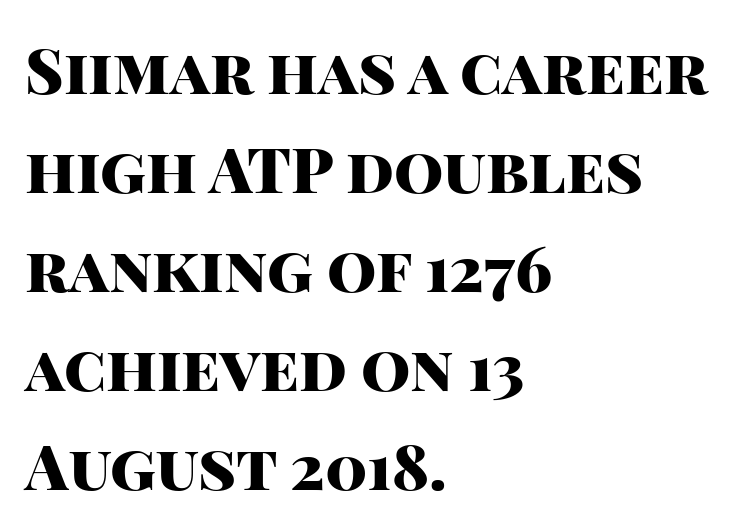
You could not count columns in this text — the font is proportionally spaced. Does the leading feel generous? No, just average. Words appear dense and cohesive because spacing is normal. No feet cap the strokes, marking this as sans-serif type. Heavy-handed strokes throughout: this text is bold.
